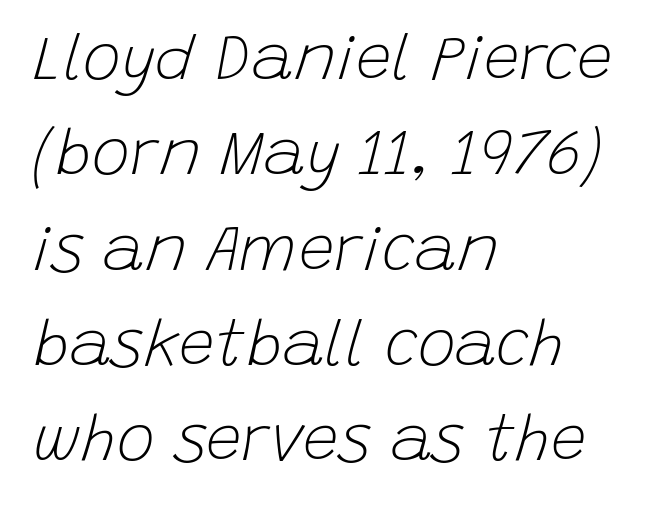
{"italic": "yes", "lean": "right", "slant_degrees": 15, "bold": "no", "weight": "light", "width": "normal", "stroke_contrast": "low", "x_height": "large", "monospaced": "no", "underline": "no", "align": "left", "line_spacing": "normal", "line_spacing_ratio": 1.49, "letter_spacing": "normal", "letter_spacing_em": 0.0, "glyph_px": 64}
